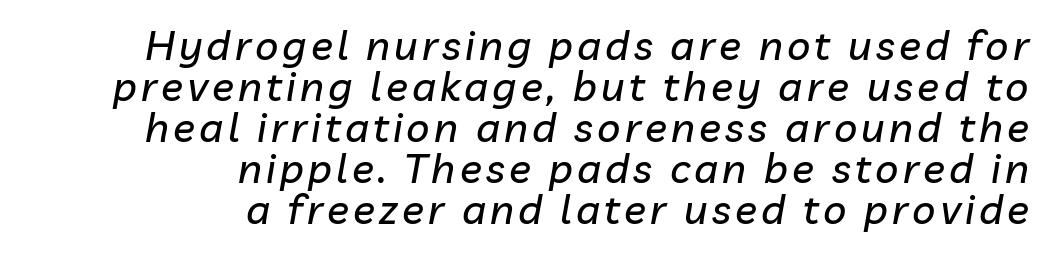
{"italic": "yes", "lean": "right", "slant_degrees": 10, "width": "normal", "stroke_contrast": "low", "x_height": "medium", "monospaced": "no", "underline": "no", "align": "right", "line_spacing": "tight", "line_spacing_ratio": 1.0, "glyph_px": 41}
